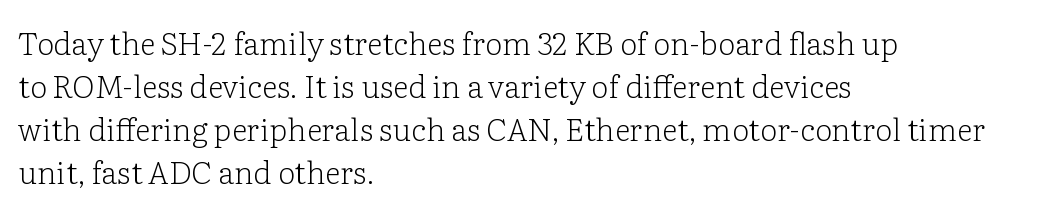
The gap between lines stays unmarked. Varying glyph widths throughout — classic text-font behaviour. Horizontal alignment here is leftward, the default for most running prose. The weight would be labelled regular, book, light, or lighter still. Unlike italic type, these characters show no tilt at all. Each letter's strokes conclude with small projecting serifs.
